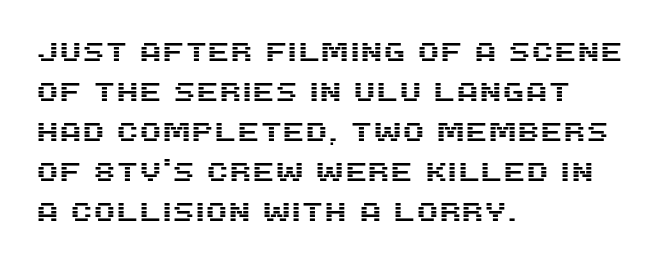
Q: Is the text italic (slanted)? A: No, it is upright.
Q: Is the text underlined? A: No.
Q: How is the paragraph aligned? A: Left-aligned.
Q: Is the spacing between letters normal or unusually wide? A: Normal.
Q: Is the spacing between lines tight, normal or loose? A: Normal.
